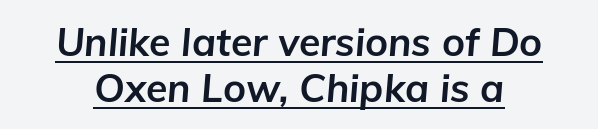
The face used here is proportionally spaced, like ordinary book or web type. Summary of weight: heavy, a full bold. The type is set solid horizontally, with unmodified tracking. A typesetter would mark this as italic. In designer terms, the underline attribute is active on this setting.
